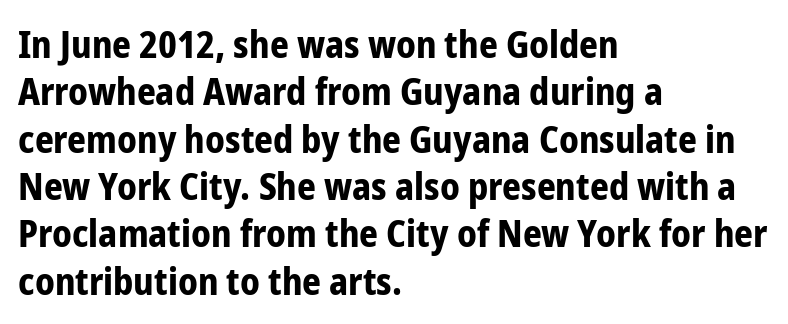
The image shows 37 px bold, condensed sans-serif type, upright; set left-aligned, normal line spacing (1.28x), normal letter spacing, not underlined; low stroke contrast and a medium x-height.
